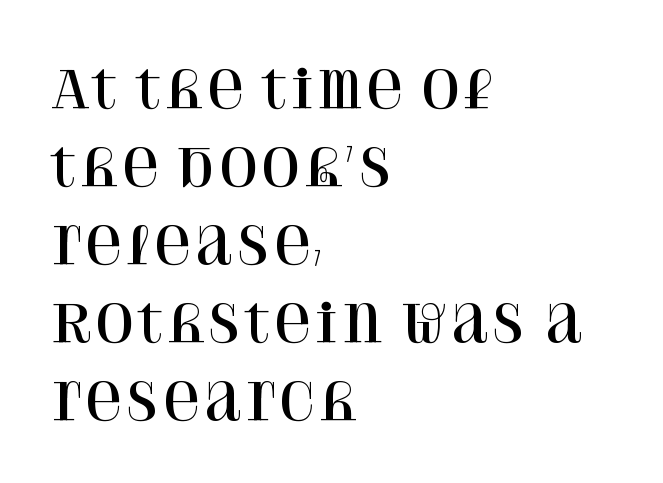
Q: Is the text italic (slanted)? A: No, it is upright.
Q: Is the typeface a serif or a sans-serif typeface? A: Serif.
Q: Is the text underlined? A: No.
Q: How is the paragraph aligned? A: Left-aligned.
Q: Is the spacing between letters normal or unusually wide? A: Normal.
Q: Is the spacing between lines tight, normal or loose? A: Normal.
Q: Width (condensed, normal, or wide)? A: Normal.
Q: Stroke contrast? A: High.
Q: x-height? A: Large.
Q: Monospaced? A: No.
